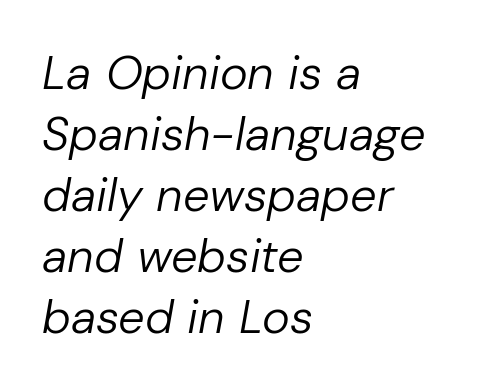
The rendering uses natural spacing where letterforms have individual widths. Whoever set this chose a conventional vertical rhythm. This sample uses plain, unmodified letter spacing. Would a proofreader flag this as italicized? Yes. Nobody drew a line under any word here.
